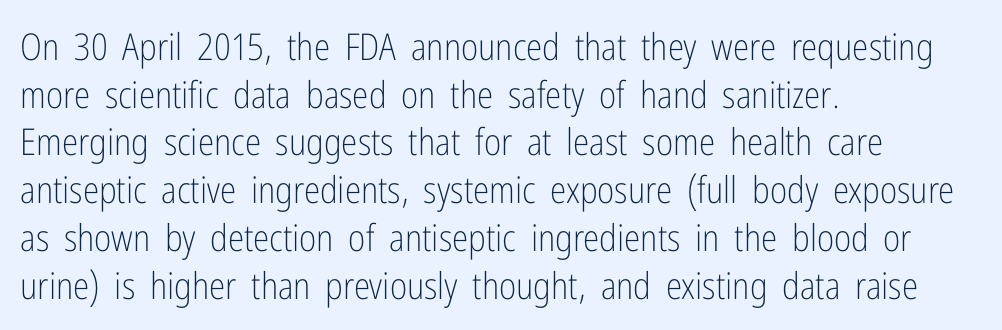
The image shows 37 px light, condensed sans-serif type, upright; set left-aligned, normal line spacing (1.29x), normal letter spacing, not underlined; low stroke contrast and a medium x-height.
